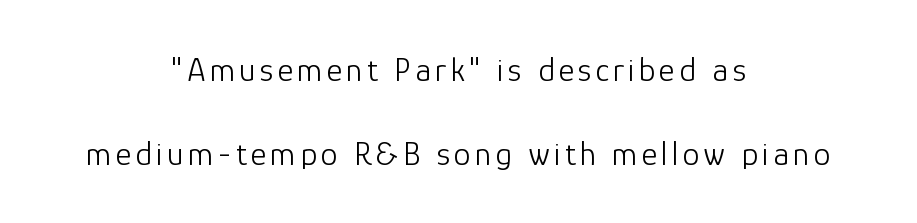
Q: Is the text bold? A: No.
Q: Is the text italic (slanted)? A: No, it is upright.
Q: Is the typeface a serif or a sans-serif typeface? A: Sans-serif.
Q: Is the text underlined? A: No.
Q: How is the paragraph aligned? A: Centered.
Q: Is the spacing between lines tight, normal or loose? A: Loose.
Q: Width (condensed, normal, or wide)? A: Normal.
Q: Stroke contrast? A: Low.
Q: x-height? A: Medium.
Q: Monospaced? A: No.
